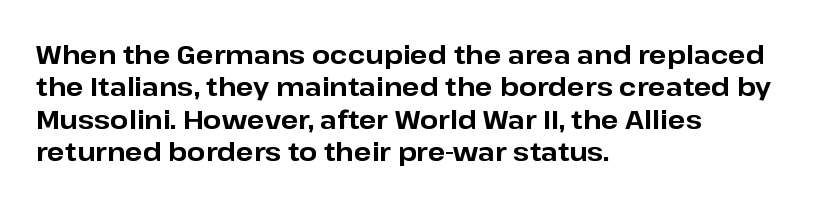
The image shows 26 px bold type, upright; set left-aligned, normal line spacing (1.25x), normal letter spacing, not underlined.
